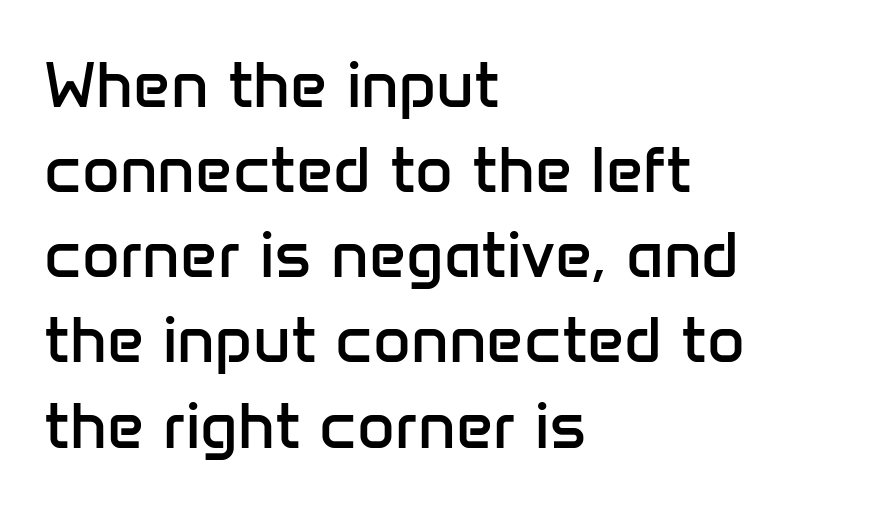
Q: Is the text bold? A: No.
Q: Is the text italic (slanted)? A: No, it is upright.
Q: Is the typeface a serif or a sans-serif typeface? A: Sans-serif.
Q: Is the text underlined? A: No.
Q: How is the paragraph aligned? A: Left-aligned.
Q: Is the spacing between letters normal or unusually wide? A: Normal.
Q: Is the spacing between lines tight, normal or loose? A: Normal.
Q: Width (condensed, normal, or wide)? A: Normal.
Q: Stroke contrast? A: Low.
Q: x-height? A: Medium.
Q: Monospaced? A: No.
